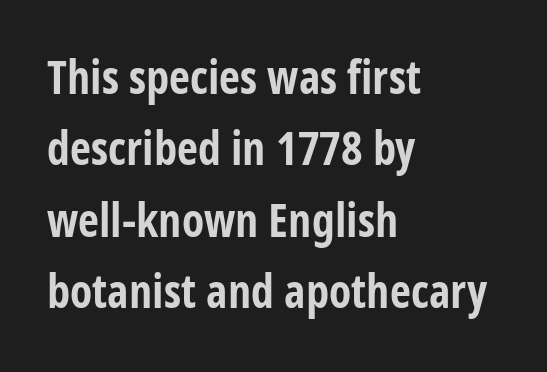
Q: Is the text bold? A: Yes.
Q: Is the text italic (slanted)? A: No, it is upright.
Q: Is the typeface a serif or a sans-serif typeface? A: Sans-serif.
Q: Is the text underlined? A: No.
Q: How is the paragraph aligned? A: Left-aligned.
Q: Is the spacing between letters normal or unusually wide? A: Normal.
Q: Is the spacing between lines tight, normal or loose? A: Normal.
Q: Width (condensed, normal, or wide)? A: Condensed.
Q: Stroke contrast? A: Low.
Q: x-height? A: Large.
Q: Monospaced? A: No.
